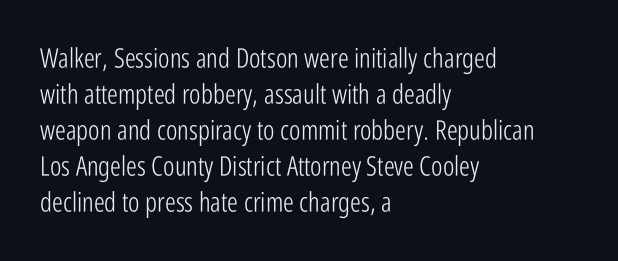
The image shows 27 px text type, upright; set left-aligned, normal line spacing (1.33x), normal letter spacing, not underlined.
